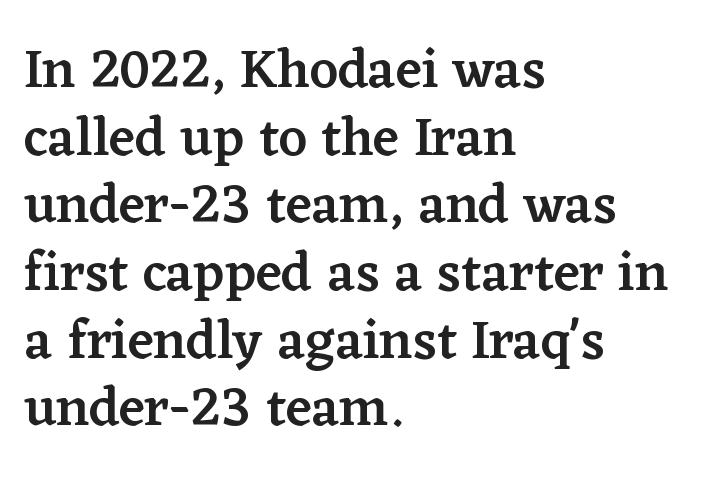
The rendering keeps characters at their native spacing. I'd call this a serif setting — the letters wear small feet. Posture: vertical. Look at the stroke-to-counter ratio: somewhat heavy, a semibold. Left-aligned paragraph, ragged on the right. Do the characters align in a grid? No, the font is proportional.
